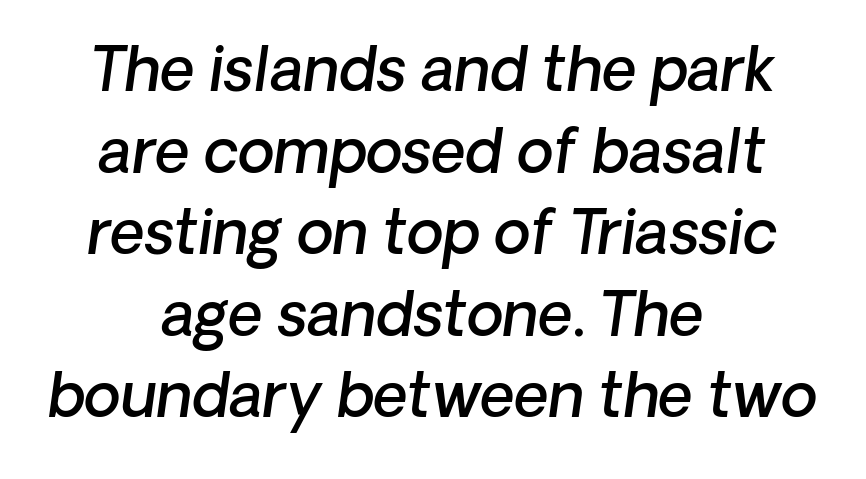
Its strokes are somewhat broadened, the hallmark of semibold type. The face used here is rendered with its standard letterfit. The baseline area is clear. Rows of type keep a routine distance in the vertical direction. Style check: oblique. A typesetter would call this proportional, since set widths differ per character.
